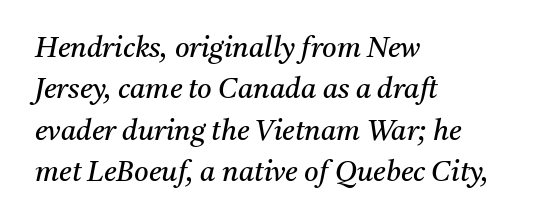
Observe the ordinary spacing: letters are neighbours, not strangers. Style check: oblique. Is there much room between lines? A standard amount, neither cramped nor airy. Typeset ragged right — the left edge is the straight one.
